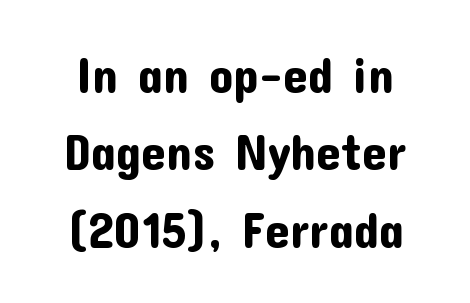
The image shows 49 px sans-serif type, upright; set normal line spacing (1.58x), normal letter spacing, not underlined; low stroke contrast and a medium x-height.
